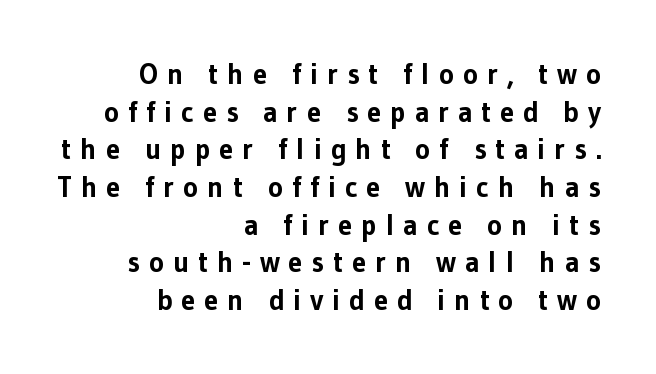
The image shows 29 px bold sans-serif type, upright; set right-aligned, normal line spacing (1.3x), unusually wide letter spacing (+0.3 em), not underlined; low stroke contrast and a medium x-height.
